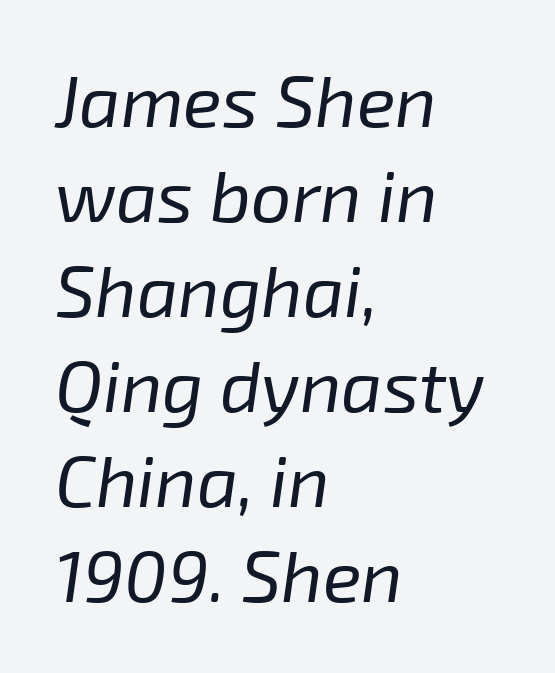
The passage shown leans; its letterforms are oblique. Summary of vertical rhythm: regular, with standard interline spacing. Here the glyphs are tracked normally, forming tight word shapes. Stem width sits at or under what a default text font uses. Letters rest on an invisible, unmarked baseline. The face used here is proportionally spaced, like ordinary book or web type.
